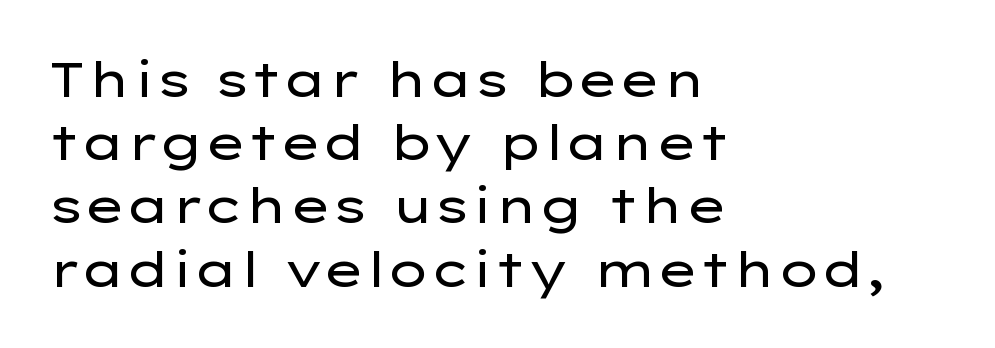
Q: Is the text bold? A: No.
Q: Is the text italic (slanted)? A: No, it is upright.
Q: Is the typeface a serif or a sans-serif typeface? A: Sans-serif.
Q: Is the text underlined? A: No.
Q: How is the paragraph aligned? A: Left-aligned.
Q: Is the spacing between letters normal or unusually wide? A: Normal.
Q: Is the spacing between lines tight, normal or loose? A: Normal.
Q: Width (condensed, normal, or wide)? A: Wide.
Q: Stroke contrast? A: Low.
Q: x-height? A: Medium.
Q: Monospaced? A: No.
